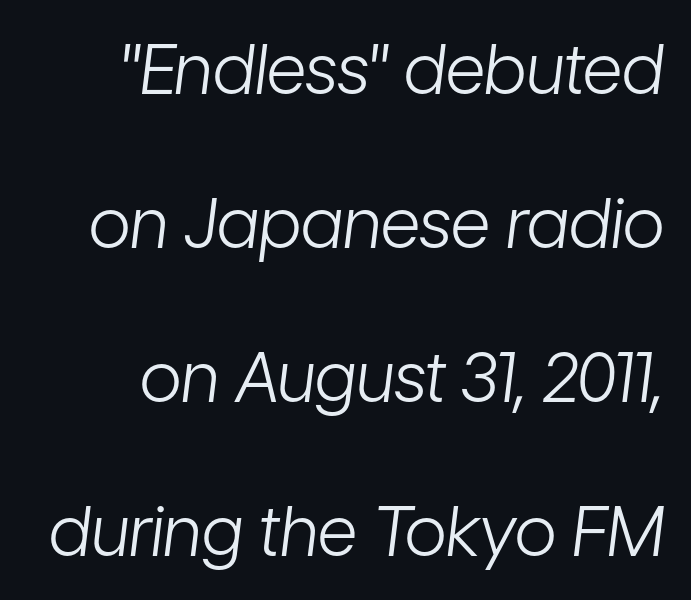
{"italic": "yes", "lean": "right", "slant_degrees": 7, "bold": "no", "weight": "light", "width": "condensed", "stroke_contrast": "low", "x_height": "medium", "monospaced": "no", "underline": "no", "line_spacing": "loose", "line_spacing_ratio": 2.23, "letter_spacing": "normal", "letter_spacing_em": 0.0, "glyph_px": 69}
